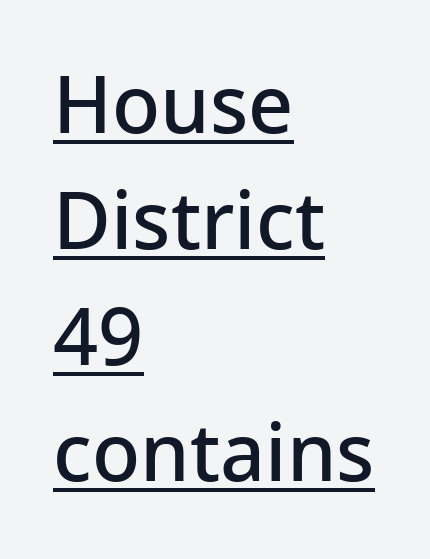
The rendering keeps characters at their native spacing. This block has exactly the height ordinary leading produces. Note the varied advance widths — an 'i' is clearly narrower than an 'm'. The specimen reads as upright at a glance.
